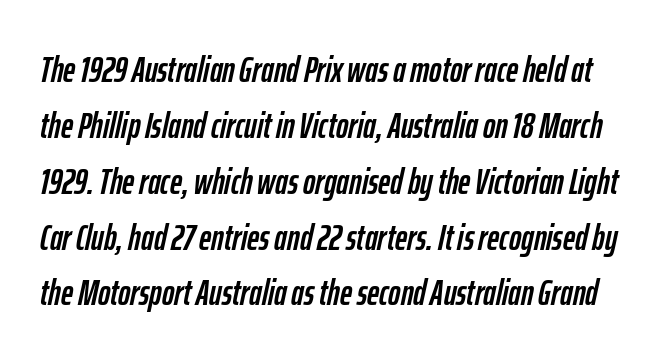
Q: Is the text italic (slanted)? A: Yes, it leans right by about 12 degrees.
Q: Is the text underlined? A: No.
Q: Is the spacing between letters normal or unusually wide? A: Normal.
Q: Is the spacing between lines tight, normal or loose? A: Normal.
Q: Width (condensed, normal, or wide)? A: Condensed.
Q: Stroke contrast? A: Low.
Q: x-height? A: Medium.
Q: Monospaced? A: No.
